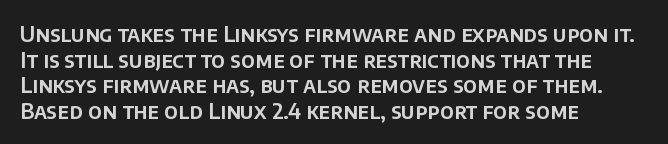
Q: Is the text italic (slanted)? A: No, it is upright.
Q: Is the text underlined? A: No.
Q: How is the paragraph aligned? A: Left-aligned.
Q: Is the spacing between letters normal or unusually wide? A: Normal.
